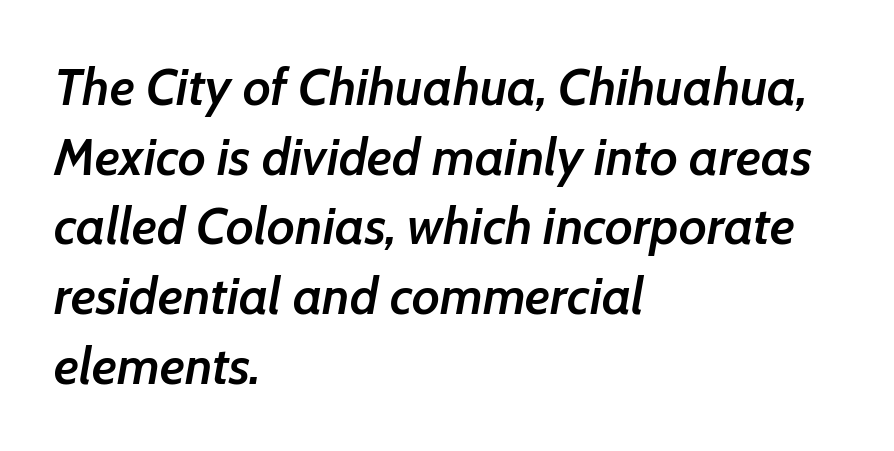
{"italic": "yes", "lean": "right", "slant_degrees": 7, "bold": "semi", "weight": "semibold", "width": "normal", "stroke_contrast": "low", "x_height": "medium", "monospaced": "no", "underline": "no", "align": "left", "line_spacing": "normal", "line_spacing_ratio": 1.34, "letter_spacing": "normal", "letter_spacing_em": 0.0, "glyph_px": 52}
